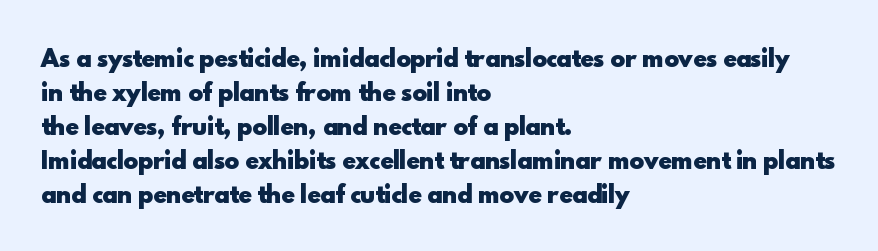
Q: Is the text bold? A: Yes.
Q: Is the text italic (slanted)? A: No, it is upright.
Q: Is the text underlined? A: No.
Q: How is the paragraph aligned? A: Left-aligned.
Q: Is the spacing between letters normal or unusually wide? A: Normal.
Q: Is the spacing between lines tight, normal or loose? A: Normal.
